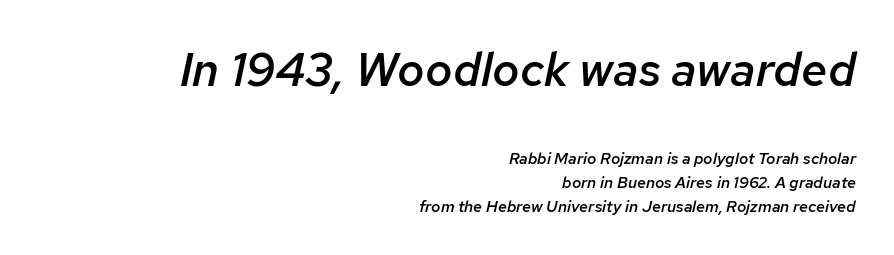
The image shows 47 px semibold type, italic (leaning right); set right-aligned, normal line spacing (1.51x), normal letter spacing, not underlined; the first (top) block is 2.94x larger; low stroke contrast and a medium x-height.
